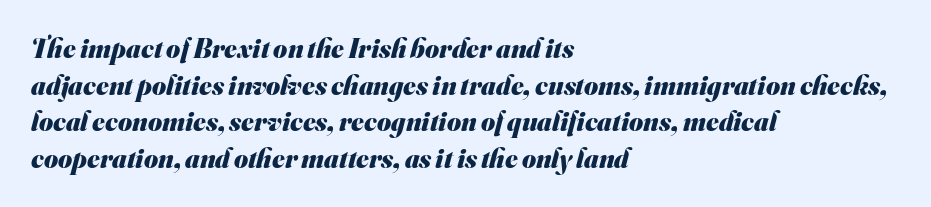
Q: Is the text bold? A: Yes.
Q: Is the text underlined? A: No.
Q: How is the paragraph aligned? A: Left-aligned.
Q: Is the spacing between letters normal or unusually wide? A: Normal.
Q: Is the spacing between lines tight, normal or loose? A: Normal.
